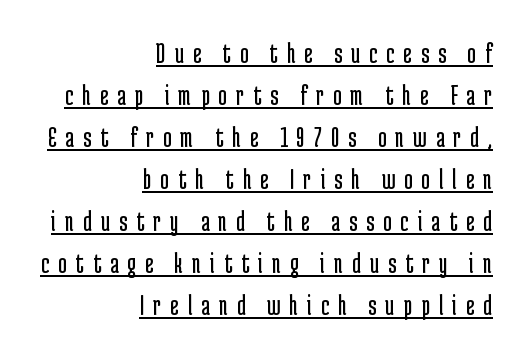
Tracking here is generous; glyphs stand well apart from one another. The characters display no serif detailing; their extremities are plain. This rendering uses right alignment, leaving the left contour irregular. Think of a printed novel: that variable character pitch is what you see here. Successive baselines arrive at the customary interval. Check the space under the baseline: a stroke is drawn there.
